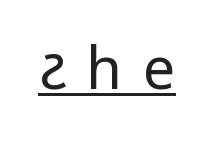
The image shows 58 px regular-weight, condensed sans-serif type, upright; set unusually wide letter spacing (+0.36 em), underlined; low stroke contrast.
